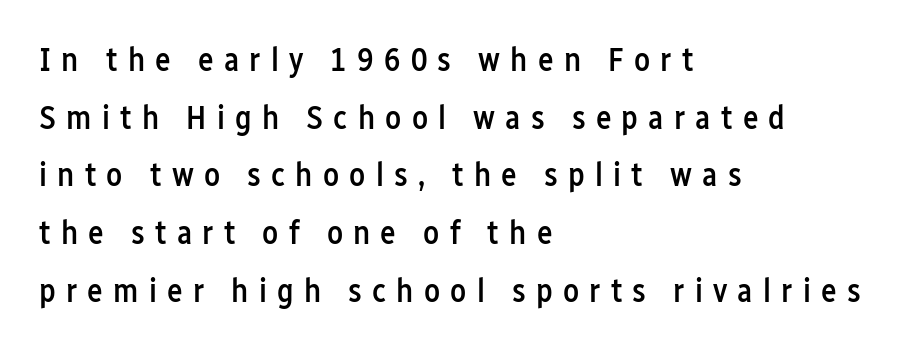
Q: Is the text bold? A: Semi-bold.
Q: Is the text italic (slanted)? A: No, it is upright.
Q: Is the typeface a serif or a sans-serif typeface? A: Sans-serif.
Q: Is the text underlined? A: No.
Q: How is the paragraph aligned? A: Left-aligned.
Q: Is the spacing between letters normal or unusually wide? A: Unusually wide.
Q: Width (condensed, normal, or wide)? A: Condensed.
Q: Stroke contrast? A: Low.
Q: x-height? A: Medium.
Q: Monospaced? A: No.
